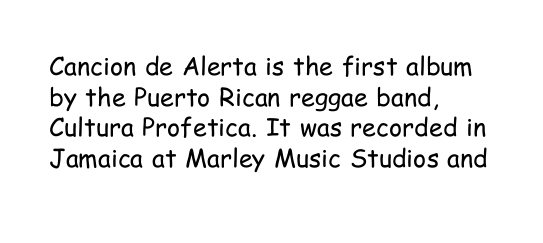
The letters look calm and open, with moderate or lighter stems. Descenders are the only things crossing below the line. Left-aligned paragraph, ragged on the right. Short note: letters normally spaced.
